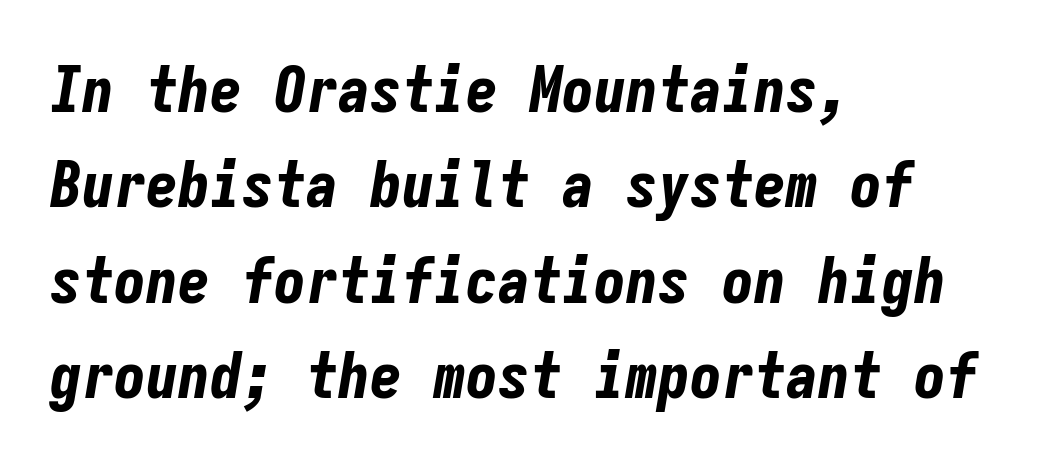
Style check: oblique. You could call the tracking neutral — neither tight nor loose. Looks like terminal output: every glyph gets an equal slot. Regular leading. The font is running at its bold setting.
